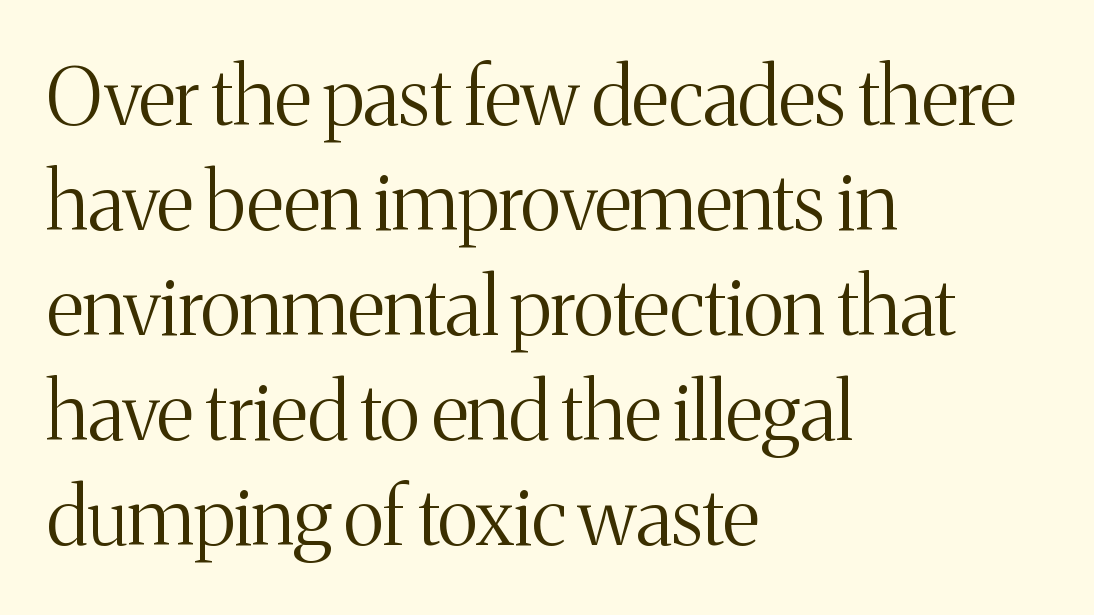
The image shows 79 px light serif type, upright; set left-aligned, normal line spacing (1.33x), normal letter spacing, not underlined; medium stroke contrast and a medium x-height.
